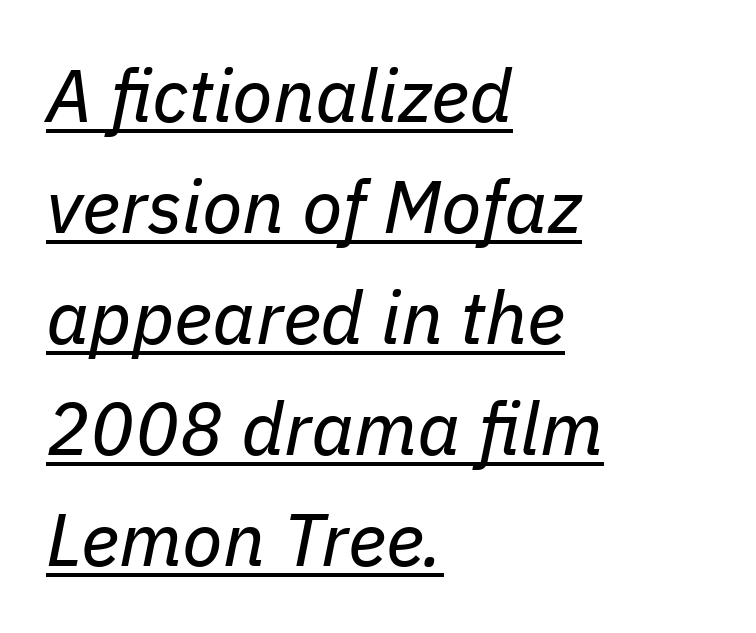
The image shows 74 px regular-weight type, italic (leaning right); set left-aligned, normal line spacing (1.5x), normal letter spacing, underlined; low stroke contrast and a medium x-height.
